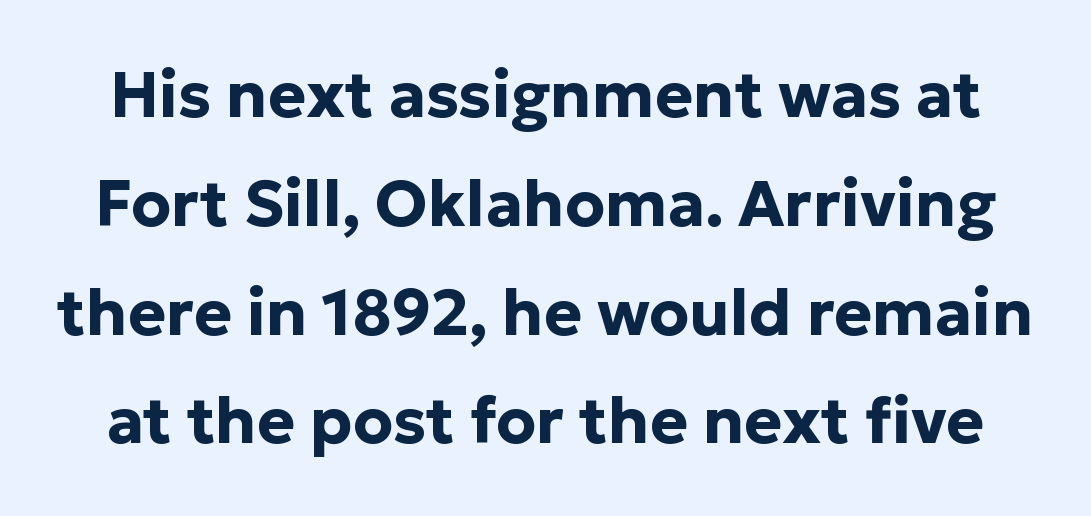
{"serif": "no", "italic": "no", "bold": "yes", "weight": "bold", "width": "normal", "stroke_contrast": "low", "x_height": "medium", "monospaced": "no", "underline": "no", "line_spacing": "normal", "line_spacing_ratio": 1.7, "letter_spacing": "normal", "letter_spacing_em": 0.0, "glyph_px": 64}
